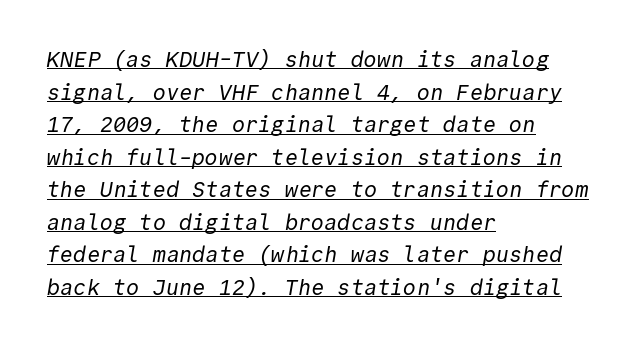
This sample keeps an unexceptional amount of space between lines. Underlined type. Nothing unusual about the tracking: characters are spaced as the font intends. The cut favours lightness, reaching ordinary text weight at its darkest. Horizontally, the lines are justified to the leading edge only.
